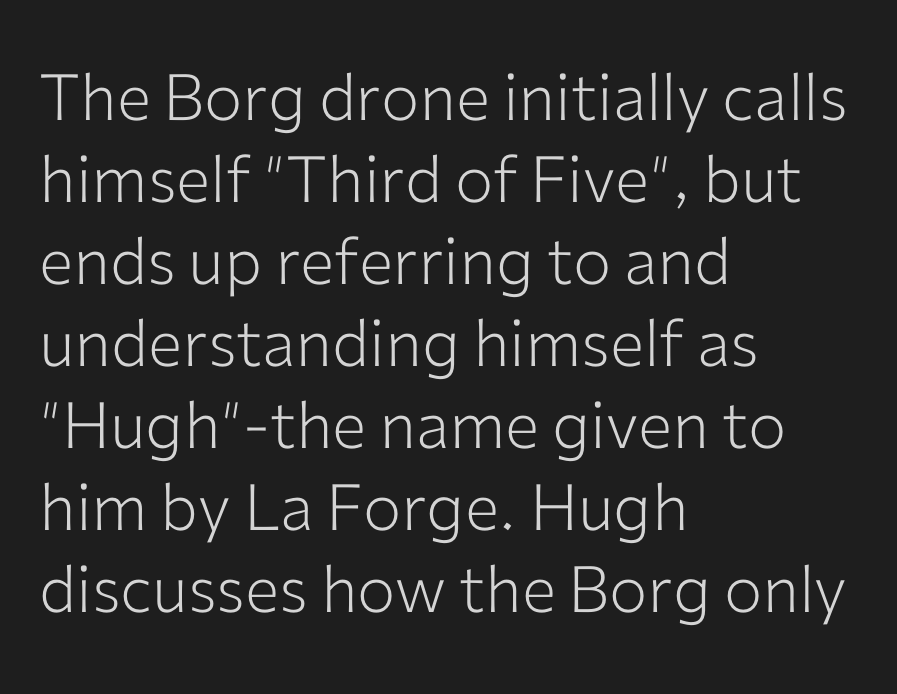
The image shows 64 px light sans-serif type, upright; set left-aligned, normal line spacing (1.28x), normal letter spacing, not underlined; low stroke contrast and a medium x-height.
